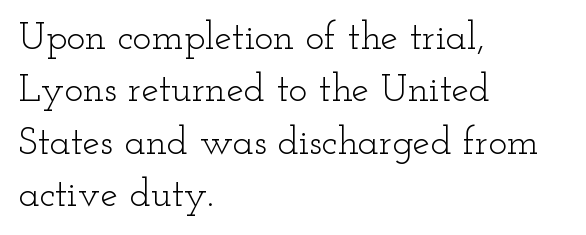
{"serif": "yes", "italic": "no", "bold": "no", "weight": "light", "width": "wide", "stroke_contrast": "low", "x_height": "small", "monospaced": "no", "underline": "no", "align": "left", "line_spacing": "normal", "line_spacing_ratio": 1.34, "letter_spacing": "normal", "letter_spacing_em": 0.0, "glyph_px": 39}
